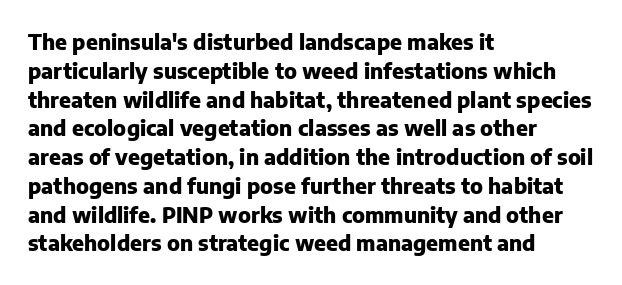
{"italic": "no", "bold": "yes", "underline": "no", "align": "left", "line_spacing": "normal", "line_spacing_ratio": 1.37, "letter_spacing": "normal", "letter_spacing_em": 0.0, "glyph_px": 21}
